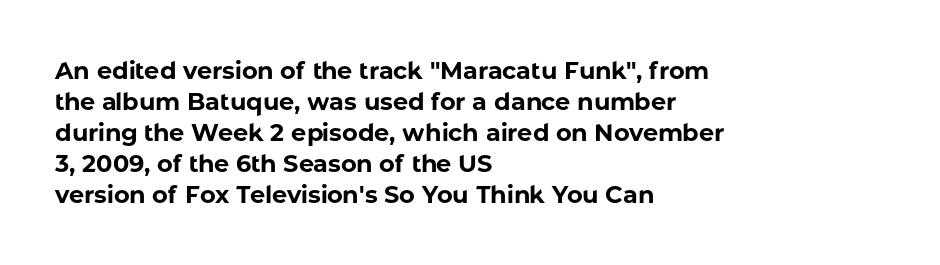
Q: Is the text bold? A: Yes.
Q: Is the text italic (slanted)? A: No, it is upright.
Q: Is the text underlined? A: No.
Q: How is the paragraph aligned? A: Left-aligned.
Q: Is the spacing between letters normal or unusually wide? A: Normal.
Q: Is the spacing between lines tight, normal or loose? A: Normal.
